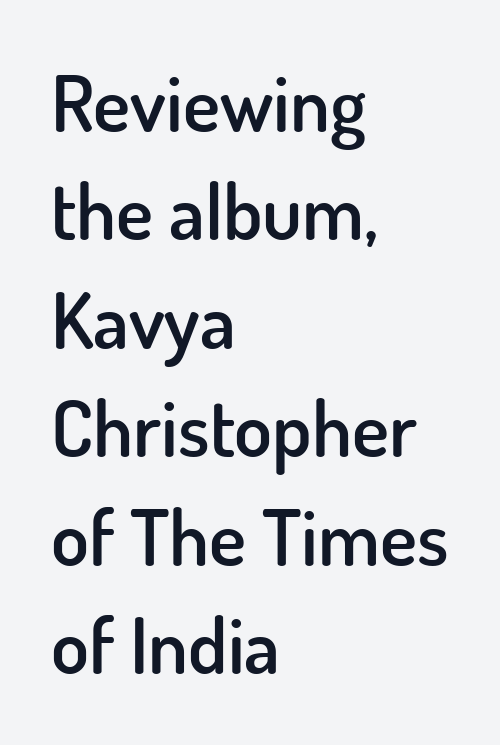
The image shows 78 px semibold sans-serif type, upright; set left-aligned, normal line spacing (1.39x), normal letter spacing, not underlined; low stroke contrast and a small x-height.
